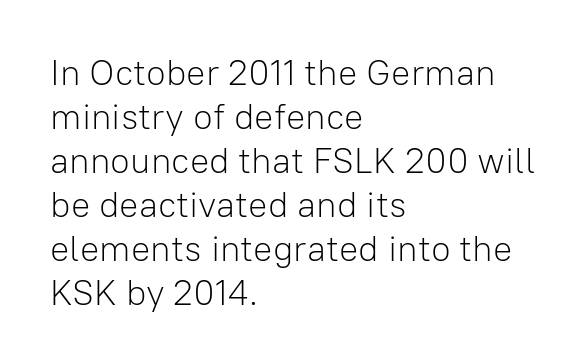
Alignment: flush left. Are there feet on the stems? There aren't — it's a sans. Nope, not italic — everything's standing straight. Heaviness? Minimal to ordinary, like unemphasized prose. Here the designer chose a conventional face with non-uniform glyph widths.
